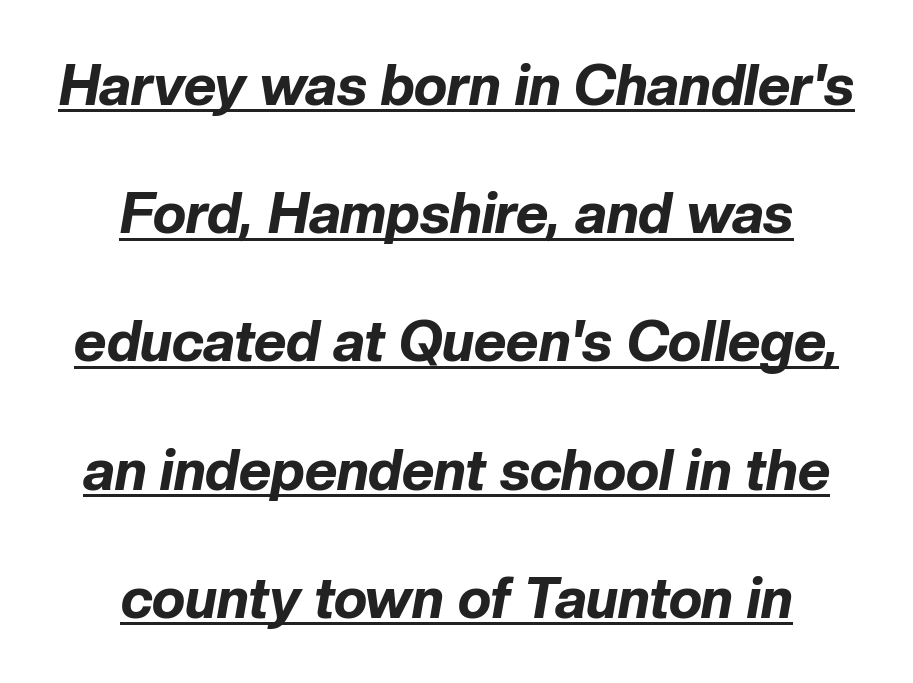
Q: Is the text bold? A: Yes.
Q: Is the text italic (slanted)? A: Yes, it leans right by about 10 degrees.
Q: Is the text underlined? A: Yes.
Q: How is the paragraph aligned? A: Centered.
Q: Is the spacing between letters normal or unusually wide? A: Normal.
Q: Is the spacing between lines tight, normal or loose? A: Loose.
Q: Width (condensed, normal, or wide)? A: Normal.
Q: Stroke contrast? A: Low.
Q: x-height? A: Medium.
Q: Monospaced? A: No.
